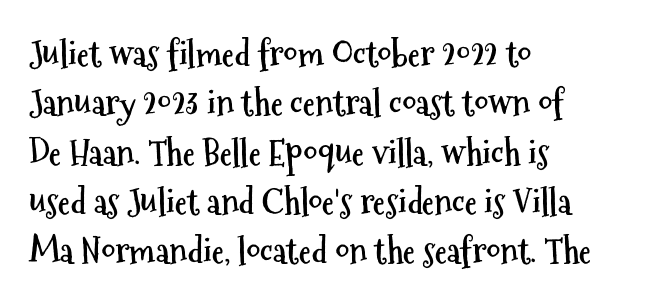
The image shows 35 px semibold, condensed sans-serif type, upright; set left-aligned, normal line spacing (1.41x), normal letter spacing, not underlined; medium stroke contrast and a medium x-height.
